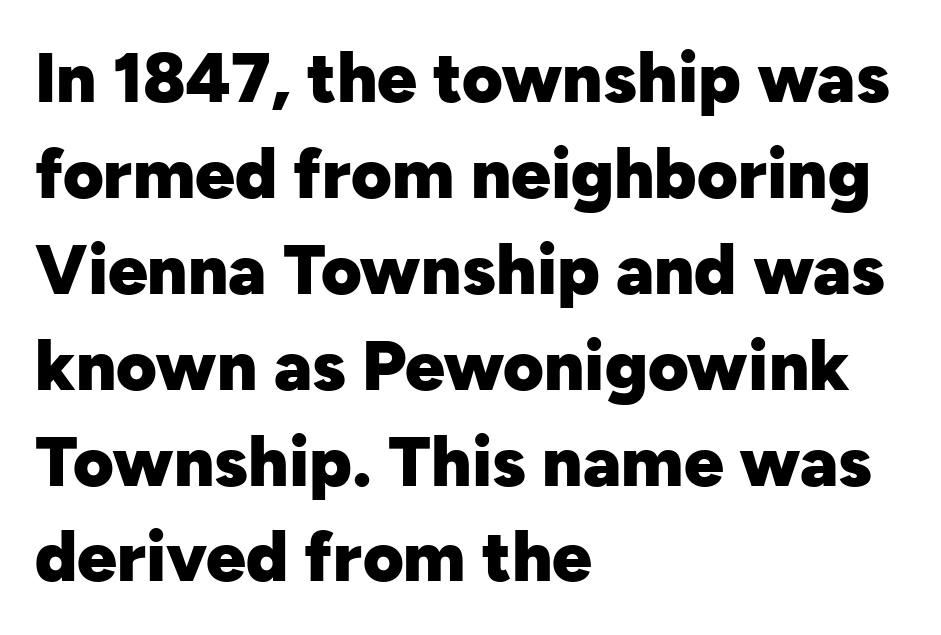
The passage shown is typeset with a sans-serif family. The paragraph has a hard left edge and a soft right edge. Its strokes are broad and dark, the hallmark of bold type. The strip under each line holds only bare page.
